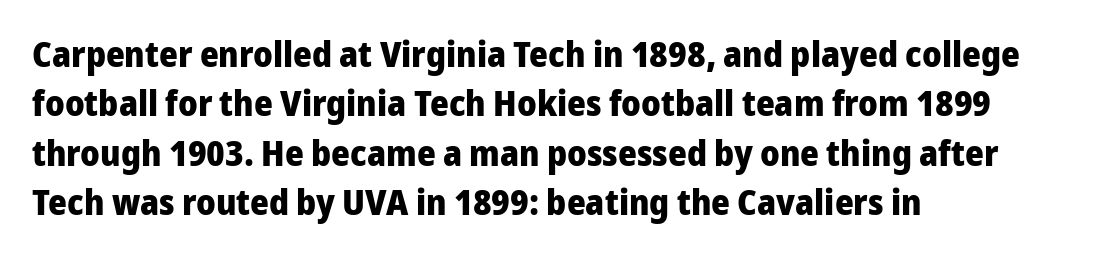
{"serif": "no", "italic": "no", "bold": "yes", "weight": "heavy", "width": "normal", "stroke_contrast": "low", "x_height": "medium", "monospaced": "no", "underline": "no", "align": "left", "line_spacing": "normal", "line_spacing_ratio": 1.37, "letter_spacing": "normal", "letter_spacing_em": 0.0, "glyph_px": 36}
